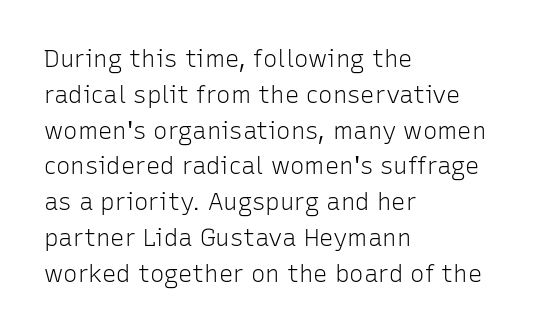
The setting favours the left margin, as ordinary paragraphs usually do. Upright lettering throughout. Letter spacing: default. No chunkiness to these letters — they're not bold.
